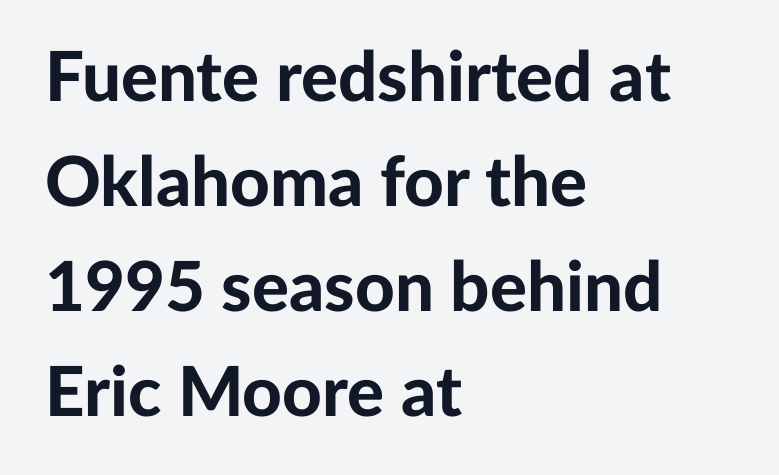
The image shows 69 px bold sans-serif type, upright; set left-aligned, normal line spacing (1.52x), normal letter spacing, not underlined; low stroke contrast and a medium x-height.
